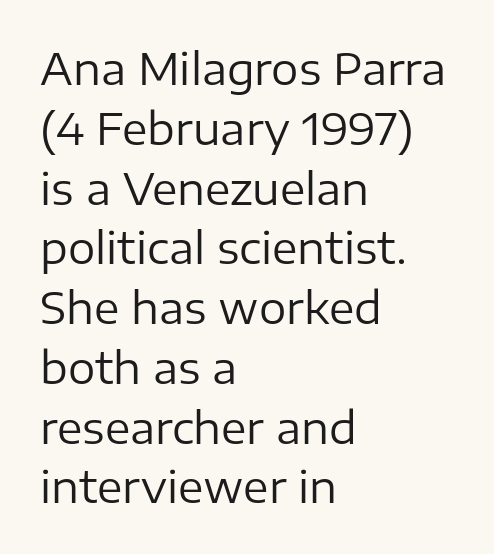
Summary of weight: not heavy and not bold. Caption: multi-line text, flush left, ragged right. This sample uses an upright cut, with every glyph sitting square on the baseline. Leading: standard.
